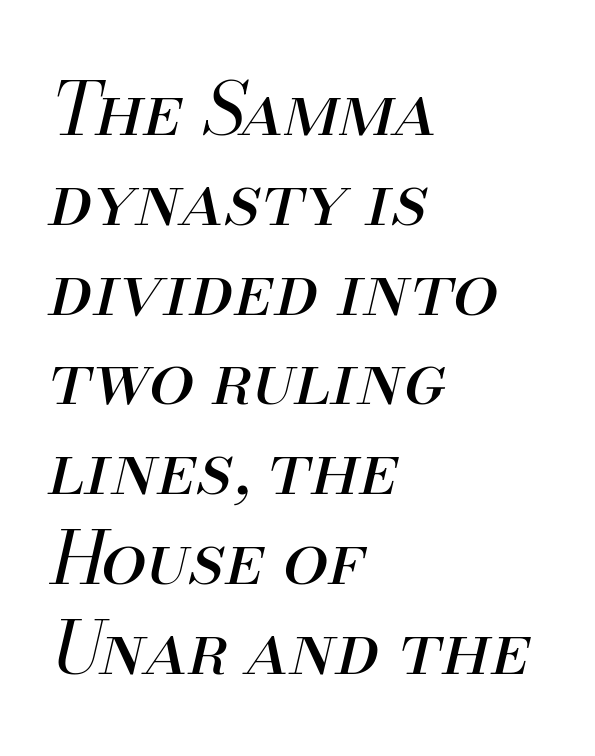
{"italic": "yes", "lean": "right", "slant_degrees": 13, "bold": "no", "weight": "regular", "width": "normal", "stroke_contrast": "medium", "x_height": "small", "monospaced": "no", "underline": "no", "align": "left", "line_spacing_ratio": 1.23, "letter_spacing": "normal", "letter_spacing_em": 0.0, "glyph_px": 73}
